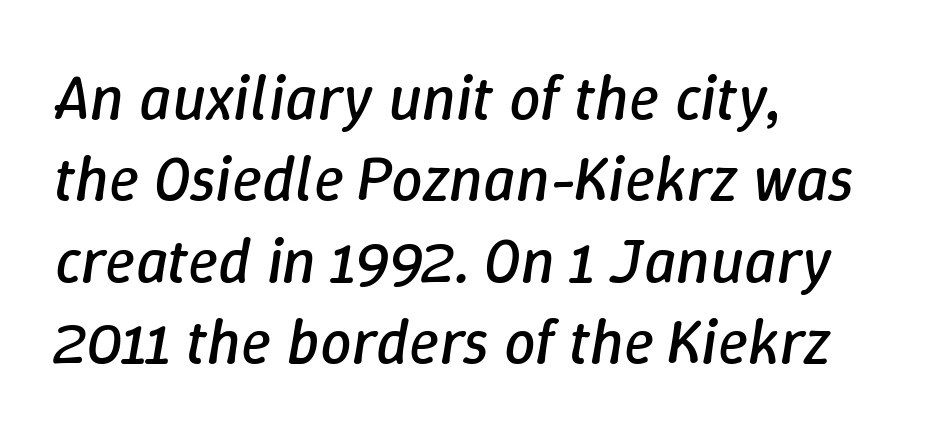
Q: Is the text bold? A: No.
Q: Is the text italic (slanted)? A: Yes, it leans right by about 9 degrees.
Q: Is the text underlined? A: No.
Q: How is the paragraph aligned? A: Left-aligned.
Q: Is the spacing between letters normal or unusually wide? A: Normal.
Q: Is the spacing between lines tight, normal or loose? A: Normal.
Q: Width (condensed, normal, or wide)? A: Normal.
Q: Stroke contrast? A: Low.
Q: x-height? A: Medium.
Q: Monospaced? A: No.
